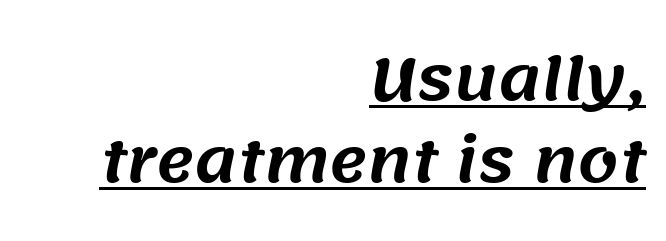
Q: Is the typeface a serif or a sans-serif typeface? A: Sans-serif.
Q: Is the text underlined? A: Yes.
Q: How is the paragraph aligned? A: Right-aligned.
Q: Is the spacing between letters normal or unusually wide? A: Normal.
Q: Is the spacing between lines tight, normal or loose? A: Normal.
Q: Width (condensed, normal, or wide)? A: Normal.
Q: Stroke contrast? A: Medium.
Q: x-height? A: Large.
Q: Monospaced? A: No.
